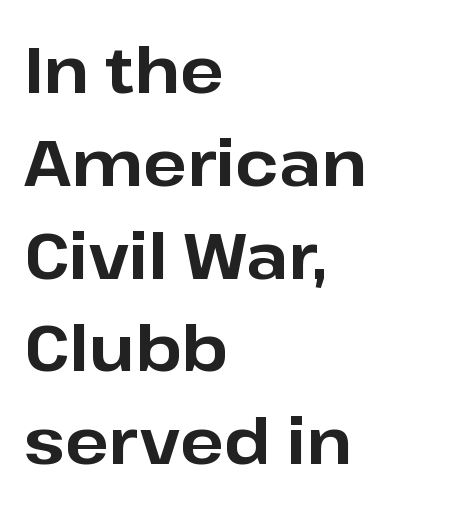
Characters follow at the spacing the type designer built in. When letters stand straight like this, we call the style roman or upright. In terms of weight, the rendering is a true, heavy bold. Serif or sans? Sans — the stroke terminals are bare. Underlining? Definitely not there. Horizontal alignment here is leftward, the default for most running prose.
